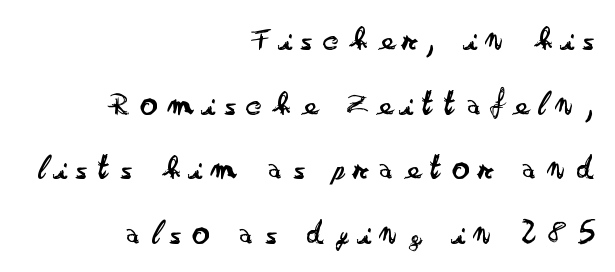
Q: Is the text bold? A: No.
Q: Is the text italic (slanted)? A: No, it is upright.
Q: Is the typeface a serif or a sans-serif typeface? A: Sans-serif.
Q: Is the text underlined? A: No.
Q: How is the paragraph aligned? A: Right-aligned.
Q: Is the spacing between letters normal or unusually wide? A: Unusually wide.
Q: Is the spacing between lines tight, normal or loose? A: Loose.
Q: Width (condensed, normal, or wide)? A: Wide.
Q: Stroke contrast? A: Low.
Q: x-height? A: Small.
Q: Monospaced? A: No.
